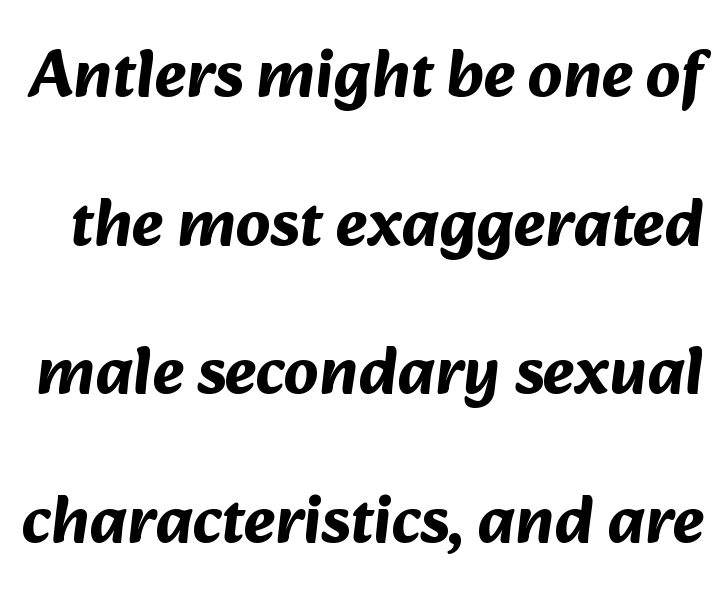
The image shows 67 px bold sans-serif type; set loose line spacing (2.22x), normal letter spacing, not underlined; medium stroke contrast and a medium x-height.
